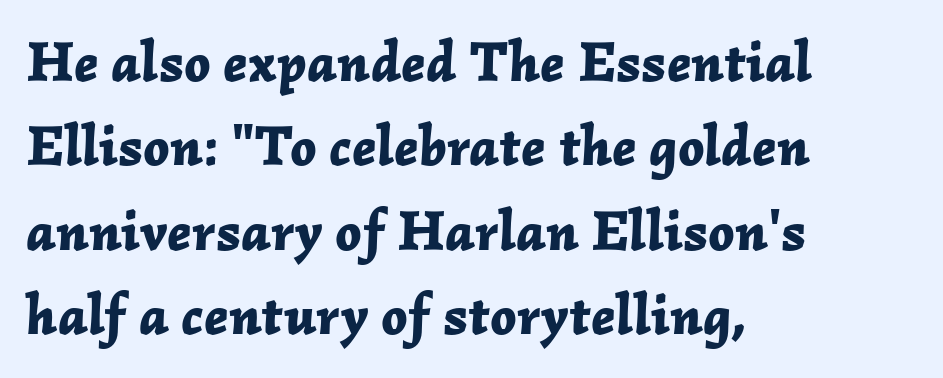
The image shows 57 px bold type, italic (leaning right); set left-aligned, normal line spacing (1.48x), normal letter spacing, not underlined; low stroke contrast and a medium x-height.
